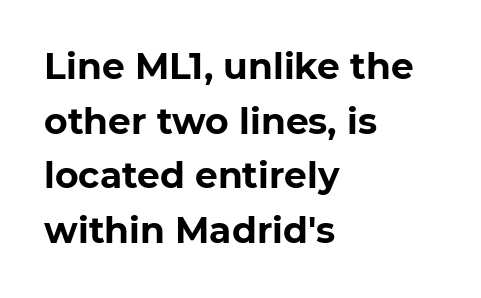
Q: Is the text bold? A: Yes.
Q: Is the text italic (slanted)? A: No, it is upright.
Q: Is the typeface a serif or a sans-serif typeface? A: Sans-serif.
Q: Is the text underlined? A: No.
Q: How is the paragraph aligned? A: Left-aligned.
Q: Is the spacing between letters normal or unusually wide? A: Normal.
Q: Is the spacing between lines tight, normal or loose? A: Normal.
Q: Width (condensed, normal, or wide)? A: Normal.
Q: Stroke contrast? A: Low.
Q: x-height? A: Medium.
Q: Monospaced? A: No.
